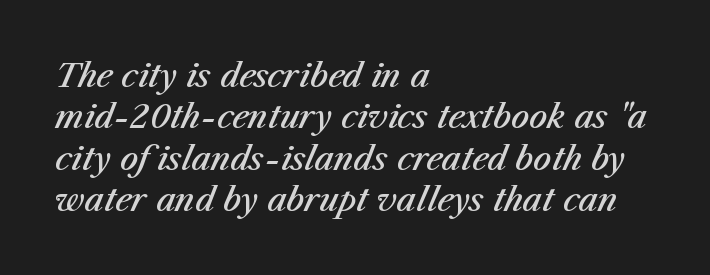
A typesetter would call this leading conventional body-copy spacing. Is this a fixed-width face? No — the glyphs have proportional, varying widths. Set as a demibold, roughly 600 on the weight scale. The axis of the letterforms is tilted away from vertical.
